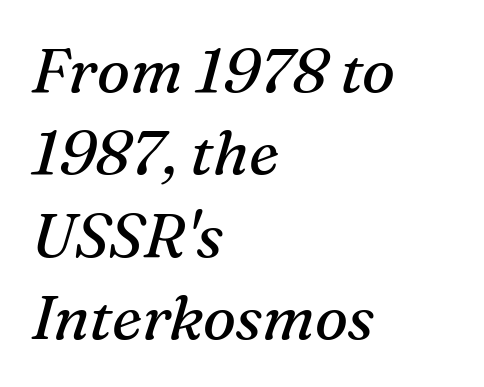
The image shows 62 px regular-weight serif type, italic (leaning right); set left-aligned, normal line spacing (1.33x), normal letter spacing, not underlined; medium stroke contrast and a medium x-height.
